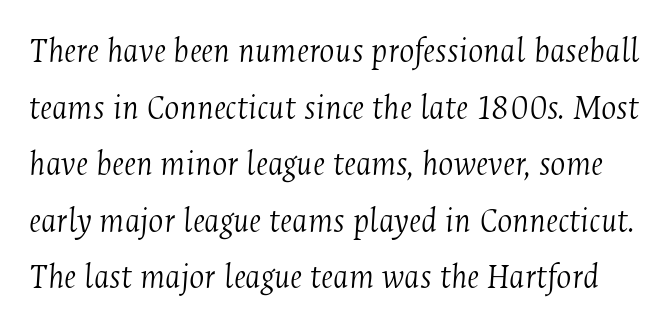
The image shows 36 px light, condensed serif type, italic (leaning right); set normal line spacing (1.57x), normal letter spacing, not underlined; medium stroke contrast and a medium x-height.
